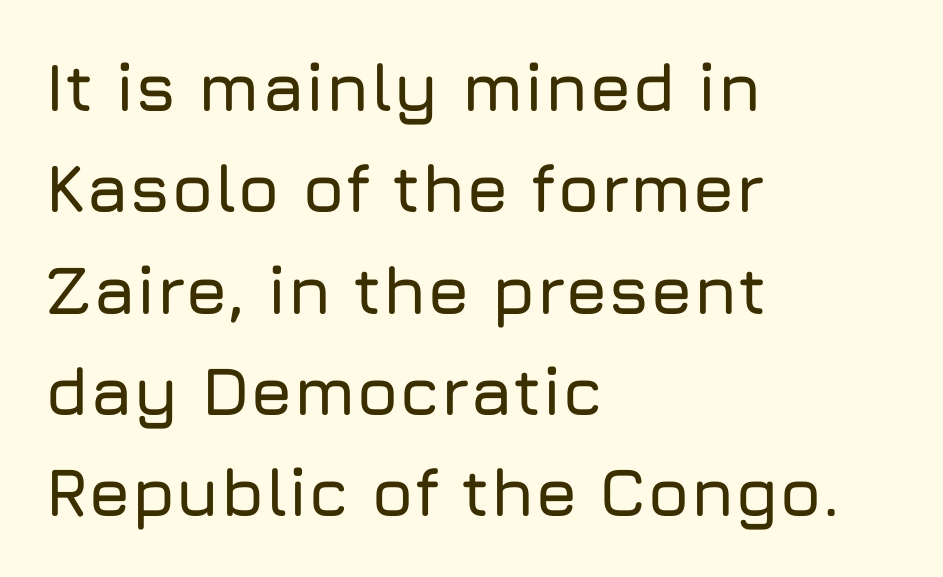
The image shows 68 px sans-serif type, upright; set left-aligned, normal line spacing (1.49x), normal letter spacing, not underlined; low stroke contrast and a medium x-height.
